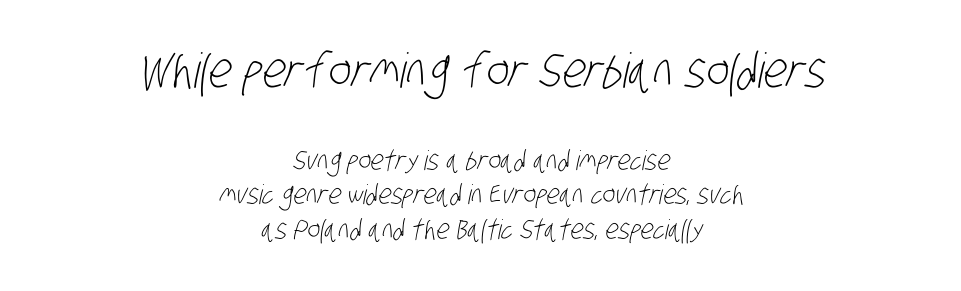
The image shows 48 px light, condensed sans-serif type; set centered, normal line spacing (1.28x), normal letter spacing, not underlined; the first (top) block is 1.78x larger; low stroke contrast and a large x-height.
